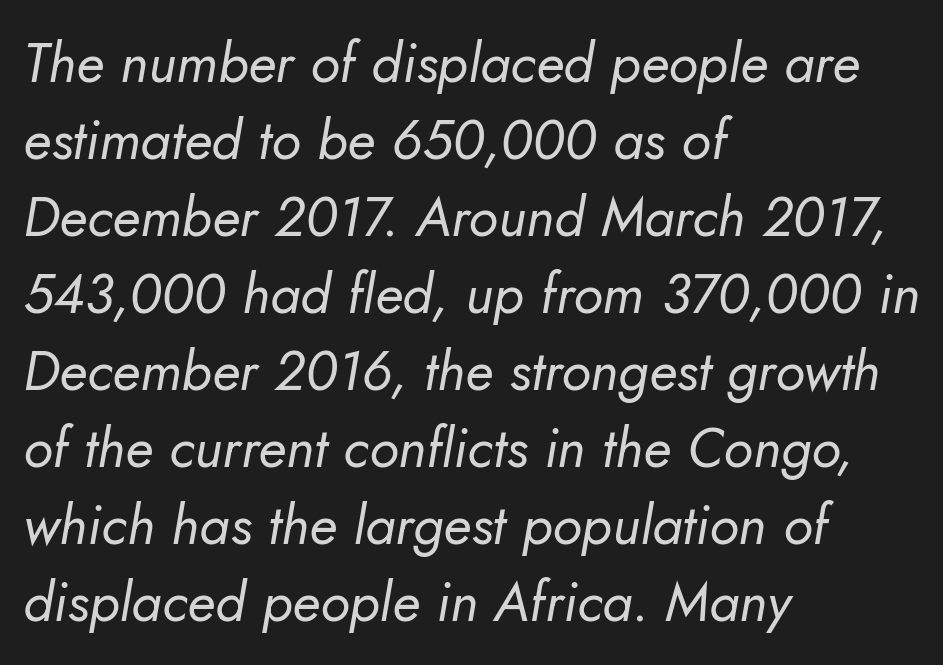
Q: Is the text bold? A: No.
Q: Is the text italic (slanted)? A: Yes, it leans right by about 5 degrees.
Q: Is the text underlined? A: No.
Q: How is the paragraph aligned? A: Left-aligned.
Q: Is the spacing between letters normal or unusually wide? A: Normal.
Q: Is the spacing between lines tight, normal or loose? A: Normal.
Q: Width (condensed, normal, or wide)? A: Normal.
Q: Stroke contrast? A: Low.
Q: x-height? A: Small.
Q: Monospaced? A: No.
